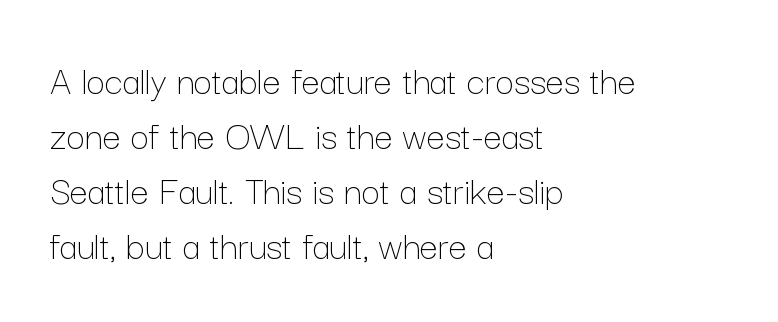
{"italic": "no", "bold": "no", "weight": "thin", "width": "normal", "stroke_contrast": "low", "x_height": "medium", "monospaced": "no", "underline": "no", "align": "left", "line_spacing": "normal", "line_spacing_ratio": 1.34, "letter_spacing": "normal", "letter_spacing_em": 0.0, "glyph_px": 41}
